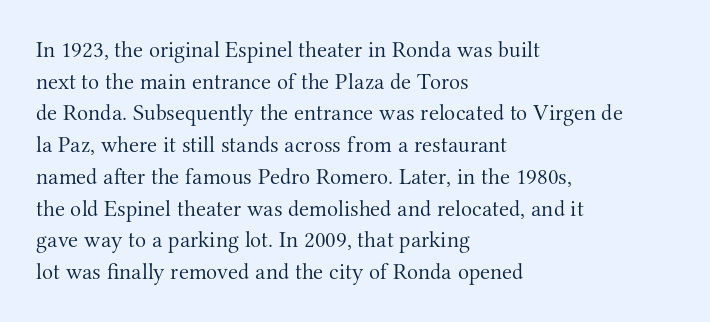
Q: Is the text bold? A: No.
Q: Is the text italic (slanted)? A: No, it is upright.
Q: Is the text underlined? A: No.
Q: How is the paragraph aligned? A: Left-aligned.
Q: Is the spacing between letters normal or unusually wide? A: Normal.
Q: Is the spacing between lines tight, normal or loose? A: Normal.
